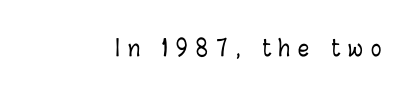
Q: Is the text italic (slanted)? A: No, it is upright.
Q: Is the text underlined? A: No.
Q: Is the spacing between letters normal or unusually wide? A: Unusually wide.
